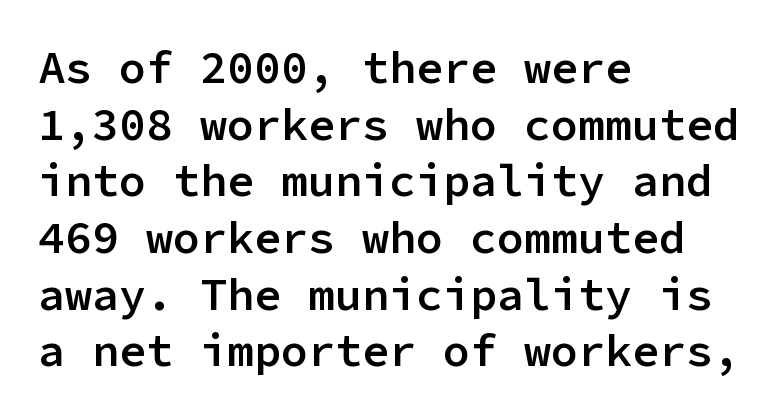
Typographic density is moderately raised because the face is semibold. Style check: upright. A bare baseline throughout the passage. Short and long lines alike share a common starting point at left. The glyphs in this specimen are sans serif.
